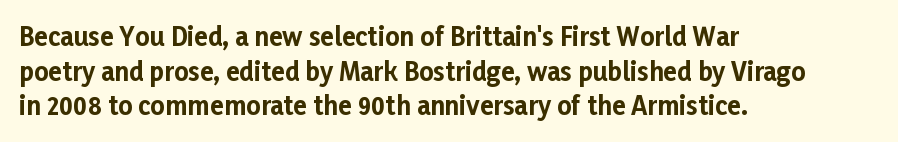
Q: Is the text bold? A: Yes.
Q: Is the text italic (slanted)? A: No, it is upright.
Q: Is the text underlined? A: No.
Q: How is the paragraph aligned? A: Left-aligned.
Q: Is the spacing between letters normal or unusually wide? A: Normal.
Q: Is the spacing between lines tight, normal or loose? A: Normal.
